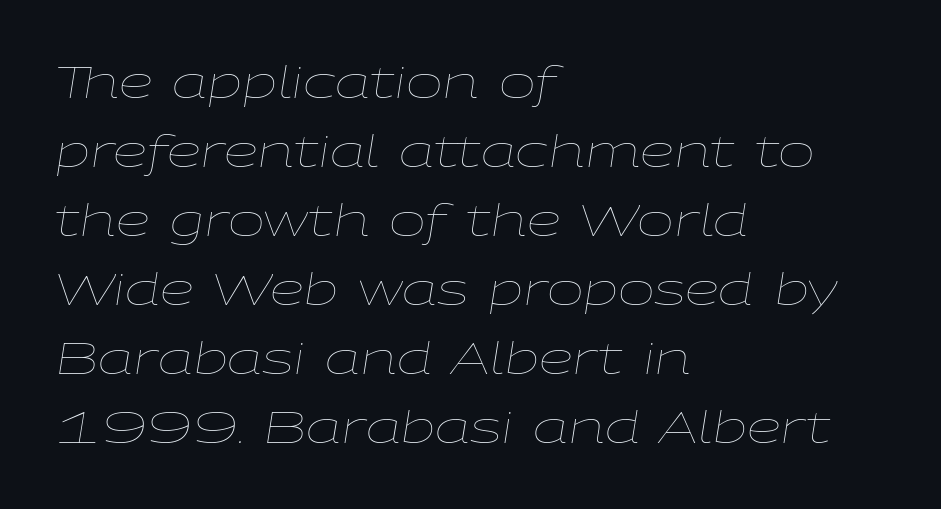
Q: Is the text bold? A: No.
Q: Is the text italic (slanted)? A: Yes, it leans right by about 9 degrees.
Q: Is the text underlined? A: No.
Q: How is the paragraph aligned? A: Left-aligned.
Q: Is the spacing between letters normal or unusually wide? A: Normal.
Q: Is the spacing between lines tight, normal or loose? A: Normal.
Q: Width (condensed, normal, or wide)? A: Wide.
Q: Stroke contrast? A: Low.
Q: x-height? A: Medium.
Q: Monospaced? A: No.
